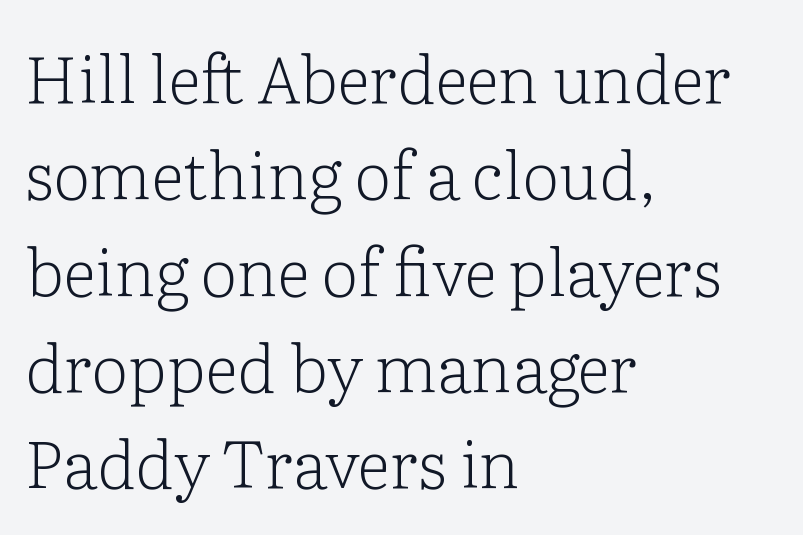
The image shows 66 px light serif type, upright; set left-aligned, normal line spacing (1.46x), normal letter spacing, not underlined; low stroke contrast and a medium x-height.
